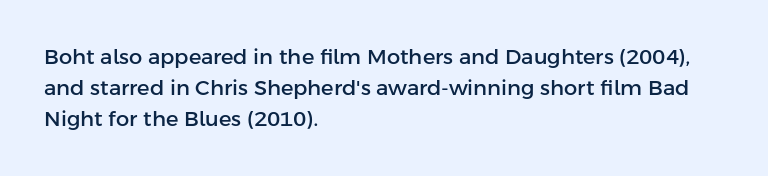
{"italic": "no", "underline": "no", "align": "left", "line_spacing": "normal", "line_spacing_ratio": 1.48, "letter_spacing": "normal", "letter_spacing_em": 0.0, "glyph_px": 21}
